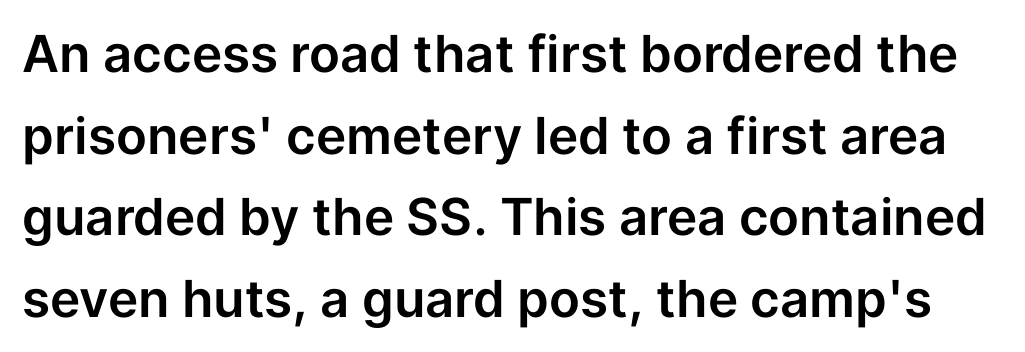
Q: Is the text italic (slanted)? A: No, it is upright.
Q: Is the typeface a serif or a sans-serif typeface? A: Sans-serif.
Q: Is the text underlined? A: No.
Q: Is the spacing between letters normal or unusually wide? A: Normal.
Q: Is the spacing between lines tight, normal or loose? A: Normal.
Q: Width (condensed, normal, or wide)? A: Normal.
Q: Stroke contrast? A: Low.
Q: x-height? A: Medium.
Q: Monospaced? A: No.
